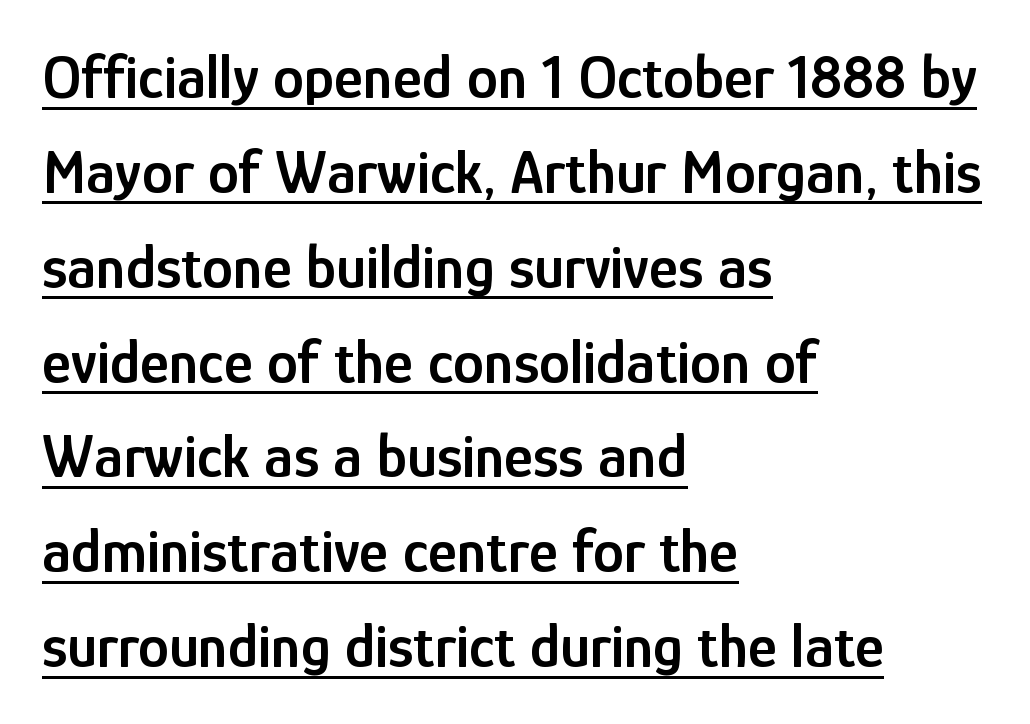
The image shows 62 px semibold, condensed sans-serif type, upright; set left-aligned, normal line spacing (1.53x), normal letter spacing, underlined; low stroke contrast and a medium x-height.
